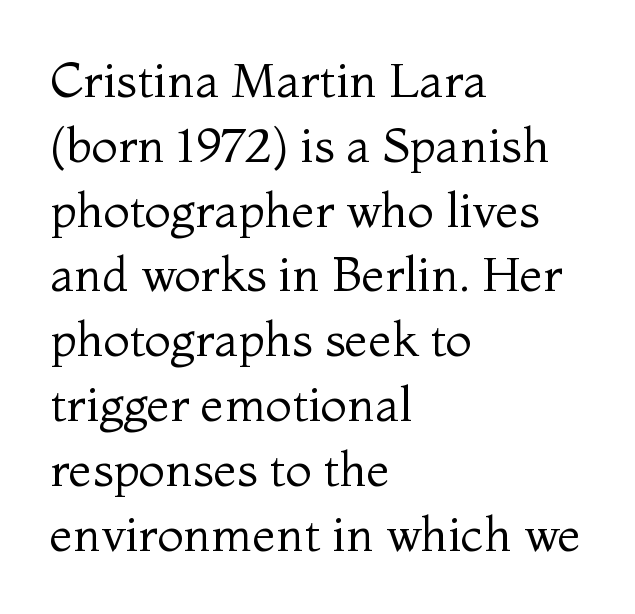
{"serif": "yes", "italic": "no", "bold": "no", "weight": "regular", "width": "normal", "stroke_contrast": "medium", "x_height": "medium", "monospaced": "no", "underline": "no", "align": "left", "line_spacing": "normal", "line_spacing_ratio": 1.35, "letter_spacing": "normal", "letter_spacing_em": 0.0, "glyph_px": 48}
